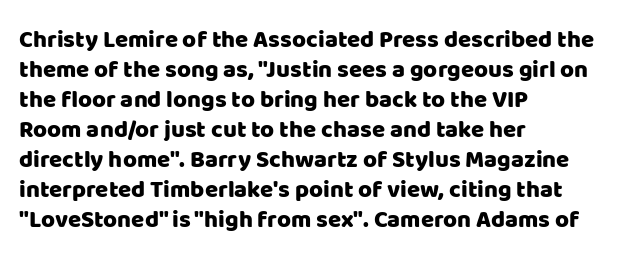
{"italic": "no", "underline": "no", "align": "left", "line_spacing": "normal", "line_spacing_ratio": 1.25, "letter_spacing": "normal", "letter_spacing_em": 0.0, "glyph_px": 24}
